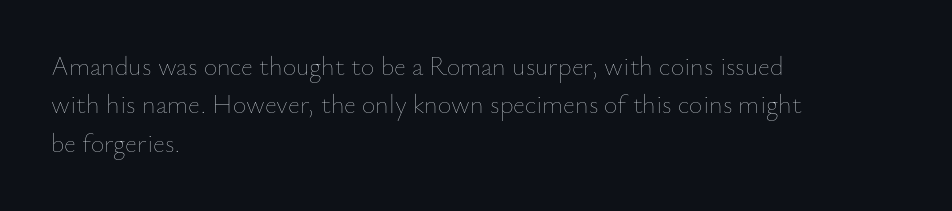
{"italic": "no", "bold": "no", "underline": "no", "align": "left", "line_spacing": "normal", "line_spacing_ratio": 1.48, "letter_spacing": "normal", "letter_spacing_em": 0.0, "glyph_px": 26}
